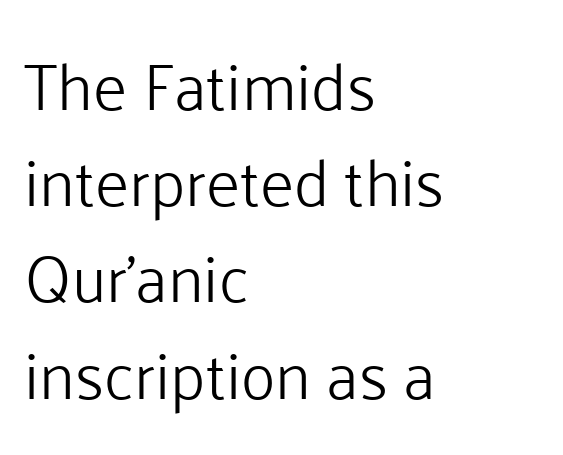
Q: Is the text bold? A: No.
Q: Is the text italic (slanted)? A: No, it is upright.
Q: Is the typeface a serif or a sans-serif typeface? A: Sans-serif.
Q: Is the text underlined? A: No.
Q: How is the paragraph aligned? A: Left-aligned.
Q: Is the spacing between letters normal or unusually wide? A: Normal.
Q: Is the spacing between lines tight, normal or loose? A: Normal.
Q: Width (condensed, normal, or wide)? A: Normal.
Q: Stroke contrast? A: Low.
Q: x-height? A: Medium.
Q: Monospaced? A: No.
